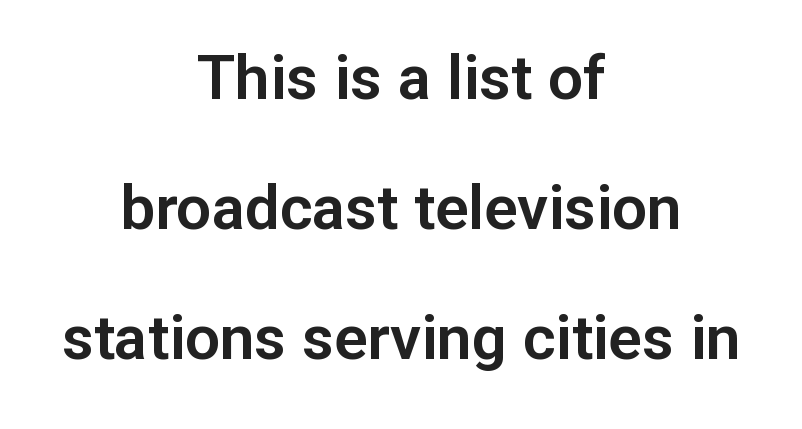
{"serif": "no", "italic": "no", "width": "normal", "stroke_contrast": "low", "x_height": "medium", "monospaced": "no", "underline": "no", "align": "center", "line_spacing": "loose", "line_spacing_ratio": 2.1, "letter_spacing": "normal", "letter_spacing_em": 0.0, "glyph_px": 62}
